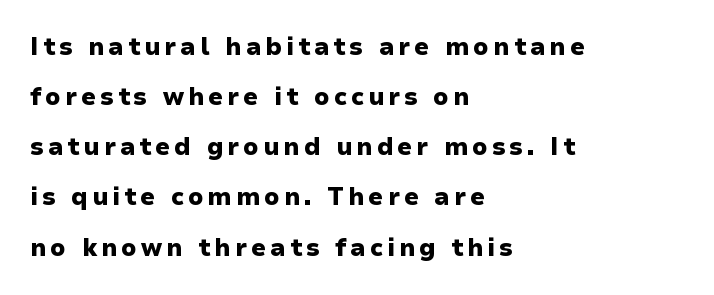
Visually the block forms a straight wall on the left and a jagged coastline on the right. You could fit nearly another row in the gap between these rows. Every stem runs plumb, perpendicular to the baseline. The foot of each line stays bare and open. The font is running at its bold setting.
